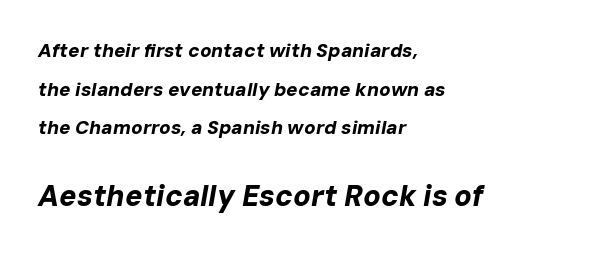
The image shows 29 px bold type, italic (leaning right); set left-aligned, loose line spacing (2.03x), normal letter spacing, not underlined; the second (bottom) block is 1.53x larger; low stroke contrast and a medium x-height.
